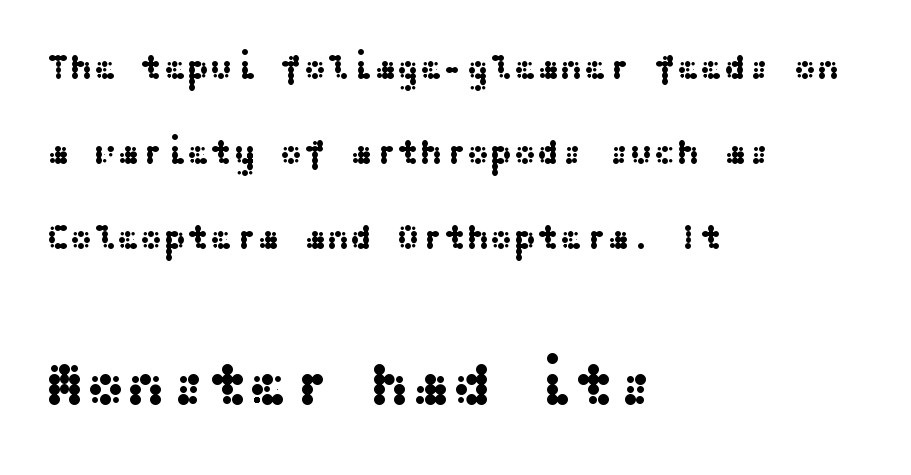
The image shows 61 px wide sans-serif type, upright; set left-aligned, loose line spacing (2.43x), normal letter spacing, not underlined; the second (bottom) block is 1.74x larger; medium stroke contrast and a medium x-height.
